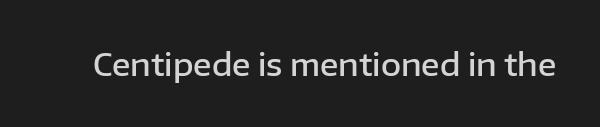
The image shows 31 px semibold sans-serif type, upright; set normal letter spacing, not underlined; low stroke contrast and a medium x-height.
